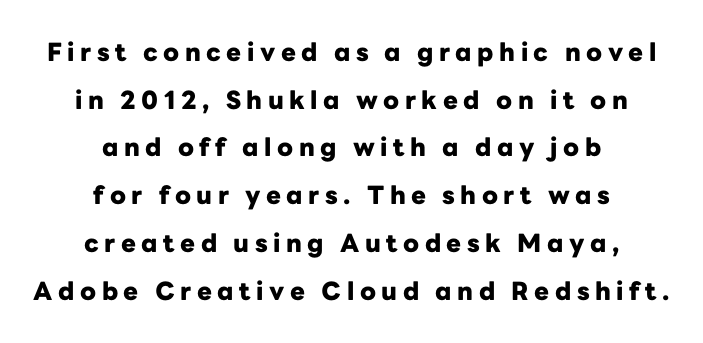
The image shows 25 px bold type, upright; set centered, loose line spacing (1.91x), unusually wide letter spacing (+0.22 em), not underlined.
